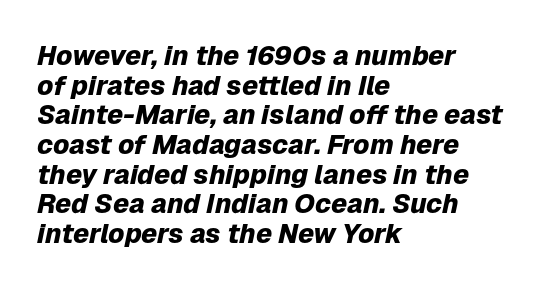
Strong, thick strokes mark this as bold type. The gaps between neighbouring characters are ordinary and unremarkable. The setting favours the left margin, as ordinary paragraphs usually do. Cramped leading. This is oblique type, the kind used for emphasis or titles. The strip under each line holds only bare page.
